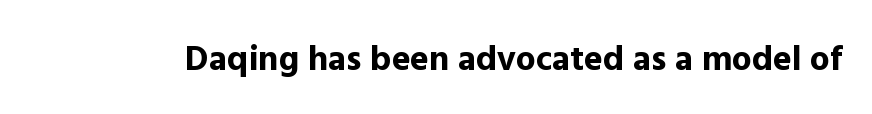
No word sits above an underline. A typesetter would call this proportional, since set widths differ per character. Ascenders rise straight up at ninety degrees. Students, this is bold: see how much ink each stroke carries.
